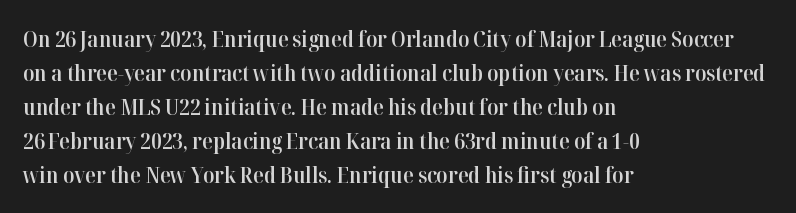
The image shows 22 px text type, upright; set left-aligned, normal line spacing (1.54x), normal letter spacing, not underlined.
